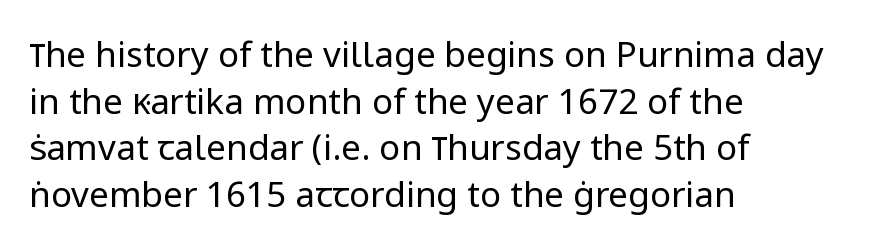
{"serif": "no", "italic": "no", "bold": "no", "weight": "regular", "width": "normal", "stroke_contrast": "low", "x_height": "medium", "monospaced": "no", "underline": "no", "align": "left", "line_spacing": "normal", "line_spacing_ratio": 1.33, "letter_spacing": "normal", "letter_spacing_em": 0.0, "glyph_px": 35}
